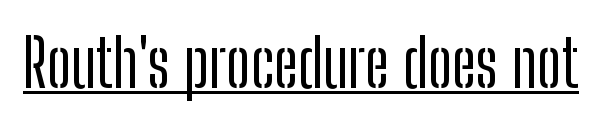
The image shows 66 px condensed sans-serif type, upright; set normal letter spacing, underlined; low stroke contrast and a medium x-height.
